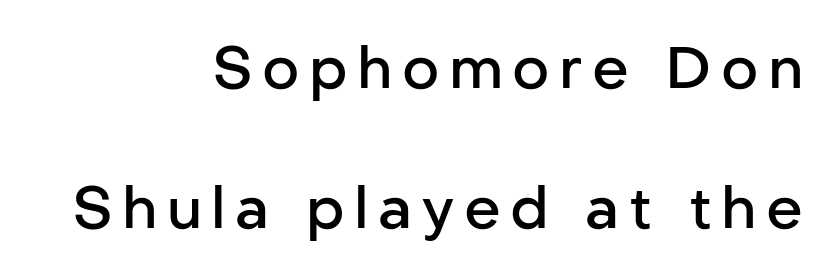
{"serif": "no", "italic": "no", "bold": "semi", "weight": "semibold", "width": "normal", "stroke_contrast": "low", "x_height": "medium", "monospaced": "no", "underline": "no", "align": "right", "line_spacing": "loose", "line_spacing_ratio": 2.41, "glyph_px": 58}
